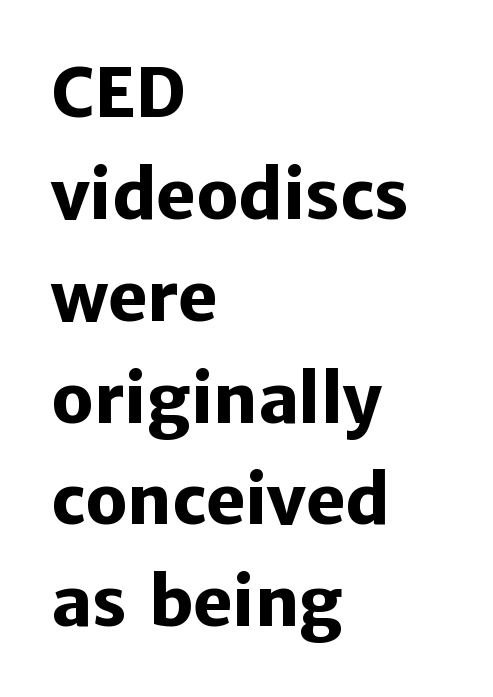
{"serif": "no", "italic": "no", "bold": "yes", "weight": "heavy", "width": "normal", "stroke_contrast": "low", "x_height": "medium", "monospaced": "no", "underline": "no", "align": "left", "line_spacing": "normal", "line_spacing_ratio": 1.52, "letter_spacing": "normal", "letter_spacing_em": 0.0, "glyph_px": 67}
